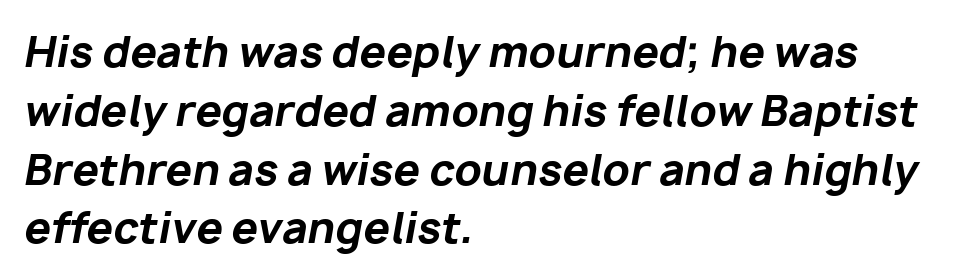
Q: Is the text bold? A: Yes.
Q: Is the text italic (slanted)? A: Yes, it leans right by about 10 degrees.
Q: Is the text underlined? A: No.
Q: How is the paragraph aligned? A: Left-aligned.
Q: Is the spacing between letters normal or unusually wide? A: Normal.
Q: Is the spacing between lines tight, normal or loose? A: Normal.
Q: Width (condensed, normal, or wide)? A: Normal.
Q: Stroke contrast? A: Low.
Q: x-height? A: Medium.
Q: Monospaced? A: No.
